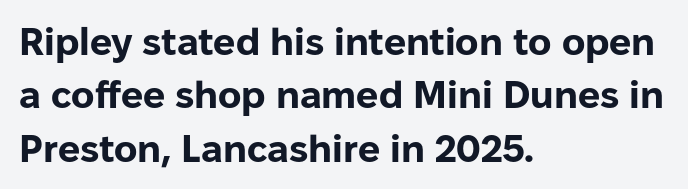
{"serif": "no", "italic": "no", "bold": "yes", "weight": "bold", "width": "normal", "stroke_contrast": "low", "x_height": "medium", "monospaced": "no", "underline": "no", "align": "left", "line_spacing": "normal", "line_spacing_ratio": 1.37, "letter_spacing": "normal", "letter_spacing_em": 0.0, "glyph_px": 39}
